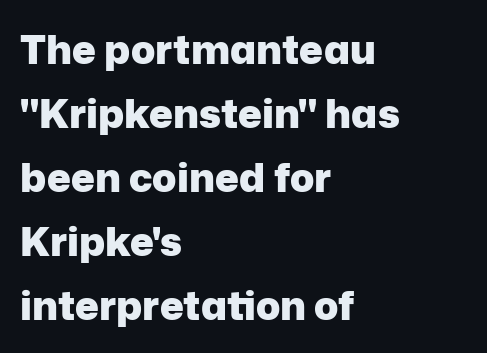
Q: Is the text bold? A: Yes.
Q: Is the text italic (slanted)? A: No, it is upright.
Q: Is the typeface a serif or a sans-serif typeface? A: Sans-serif.
Q: Is the text underlined? A: No.
Q: How is the paragraph aligned? A: Left-aligned.
Q: Is the spacing between letters normal or unusually wide? A: Normal.
Q: Is the spacing between lines tight, normal or loose? A: Normal.
Q: Width (condensed, normal, or wide)? A: Normal.
Q: Stroke contrast? A: Low.
Q: x-height? A: Medium.
Q: Monospaced? A: No.
